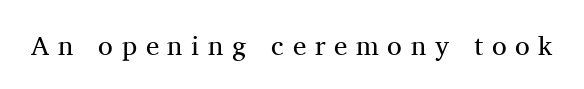
Underline: absent. Nope, not italic — everything's standing straight. Weight: in the light-to-regular range. The line texture is sparse and dotted thanks to wide tracking.
